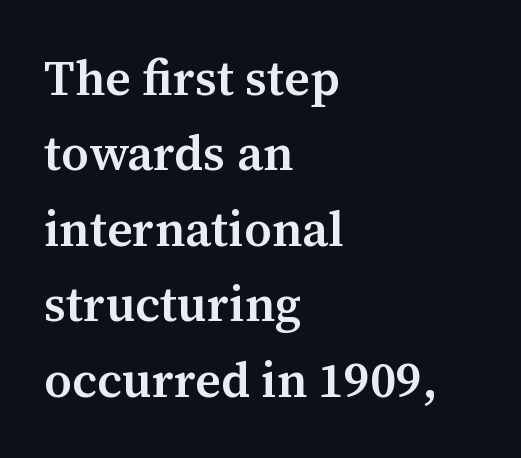
Looks like regular typesetting: each glyph gets only the width it needs. The space beneath each line is pristine and unruled. The leading is moderate, giving the passage an even texture. The type sits square on the baseline with zero lean. Observe the ordinary spacing: letters are neighbours, not strangers.
